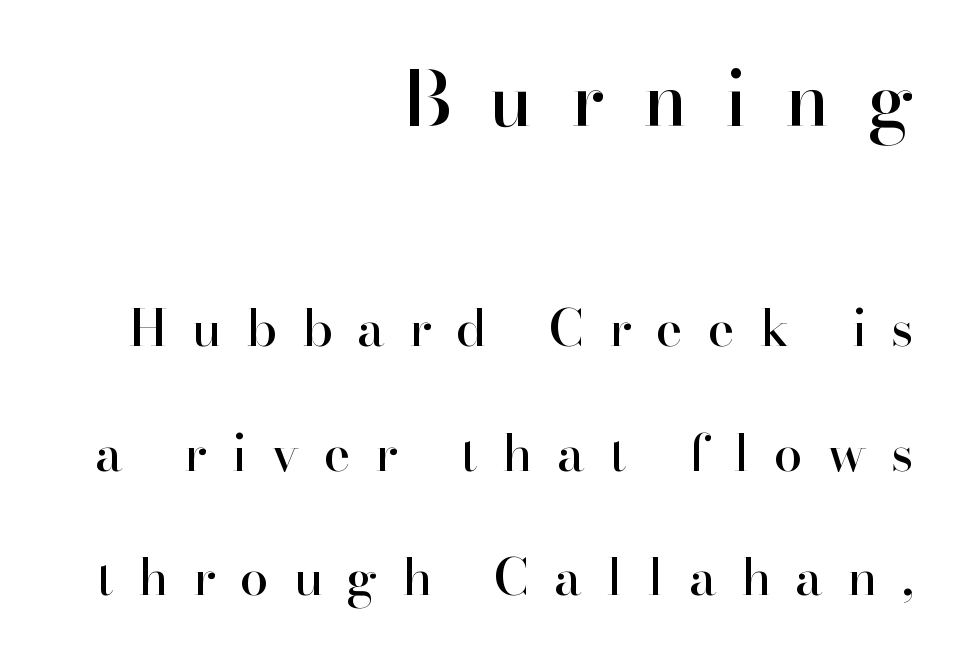
{"serif": "yes", "italic": "no", "width": "normal", "stroke_contrast": "high", "x_height": "small", "monospaced": "no", "underline": "no", "align": "right", "line_spacing": "loose", "line_spacing_ratio": 2.44, "letter_spacing": "wide", "letter_spacing_em": 0.48, "larger_block": "first", "size_ratio": 1.51, "glyph_px": 77}
